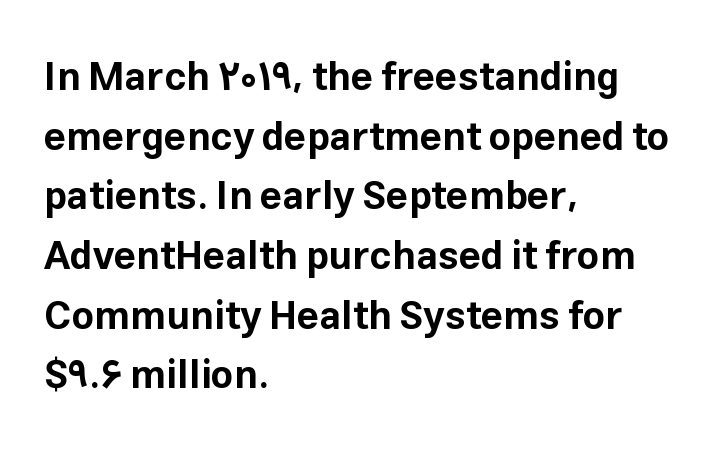
{"serif": "no", "italic": "no", "bold": "yes", "weight": "bold", "width": "normal", "stroke_contrast": "low", "x_height": "medium", "monospaced": "no", "underline": "no", "align": "left", "line_spacing": "normal", "line_spacing_ratio": 1.53, "letter_spacing": "normal", "letter_spacing_em": 0.0, "glyph_px": 39}
